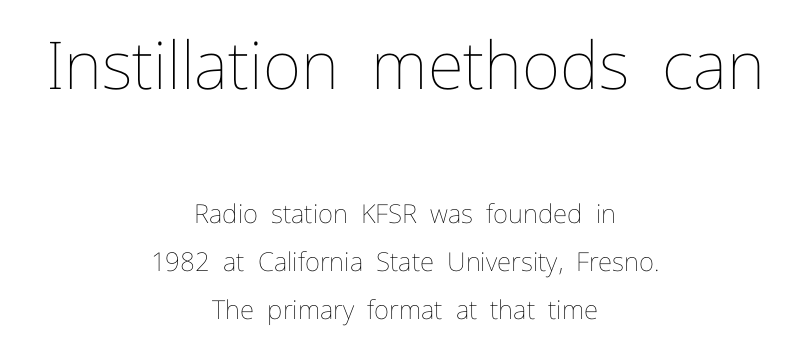
The initial chunk of copy outweighs the following chunk in type size. The tracking reads as untouched default to a designer's eye. Does the copy run flush right? No — it is centered line by line. Rendered with straight, roman letterforms.
